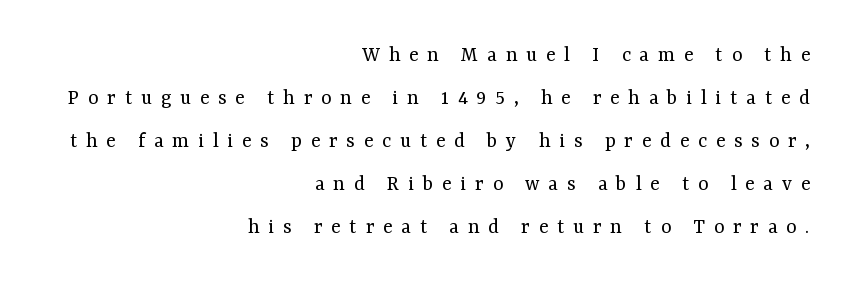
The gap between lines stays unmarked. Short and long lines alike share a common ending point at right. Notice how the stems are strictly vertical — no italics here. Observe the wide spacing: letters keep a clear distance from each other. A light-to-regular cut is what we see here.
